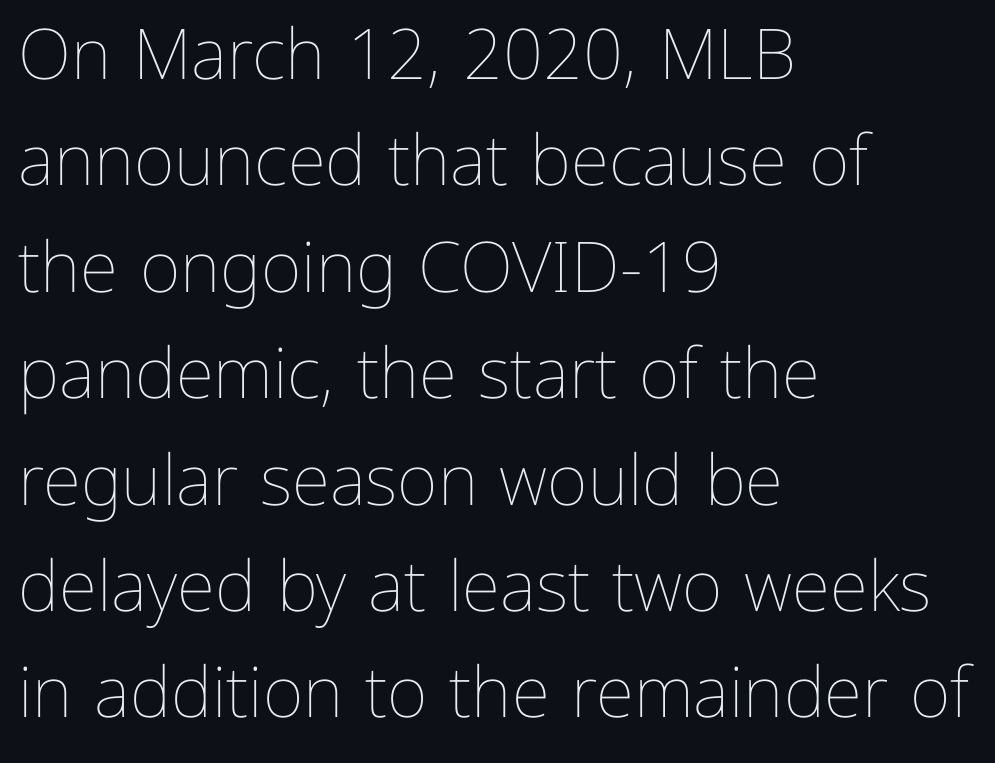
Q: Is the text bold? A: No.
Q: Is the text italic (slanted)? A: No, it is upright.
Q: Is the text underlined? A: No.
Q: How is the paragraph aligned? A: Left-aligned.
Q: Is the spacing between letters normal or unusually wide? A: Normal.
Q: Is the spacing between lines tight, normal or loose? A: Normal.
Q: Width (condensed, normal, or wide)? A: Normal.
Q: Stroke contrast? A: Low.
Q: x-height? A: Medium.
Q: Monospaced? A: No.
